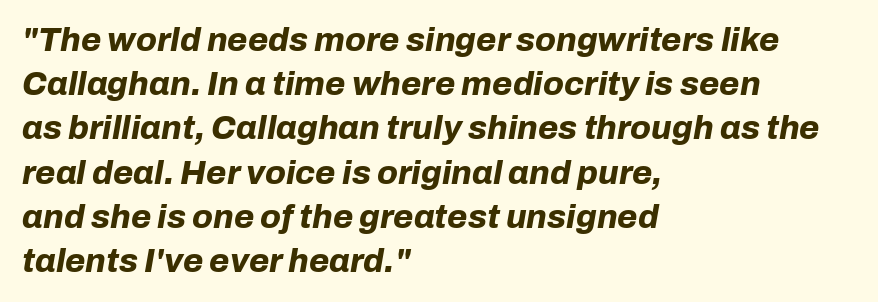
{"italic": "yes", "lean": "right", "slant_degrees": 10, "bold": "yes", "weight": "bold", "width": "normal", "stroke_contrast": "low", "x_height": "medium", "monospaced": "no", "underline": "no", "align": "left", "line_spacing": "normal", "line_spacing_ratio": 1.34, "letter_spacing": "normal", "letter_spacing_em": 0.0, "glyph_px": 33}
